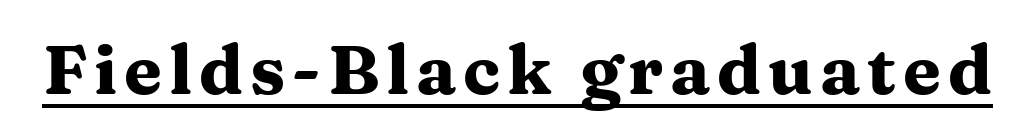
{"serif": "yes", "italic": "no", "bold": "yes", "weight": "heavy", "width": "wide", "stroke_contrast": "medium", "x_height": "medium", "monospaced": "no", "underline": "yes", "glyph_px": 69}
